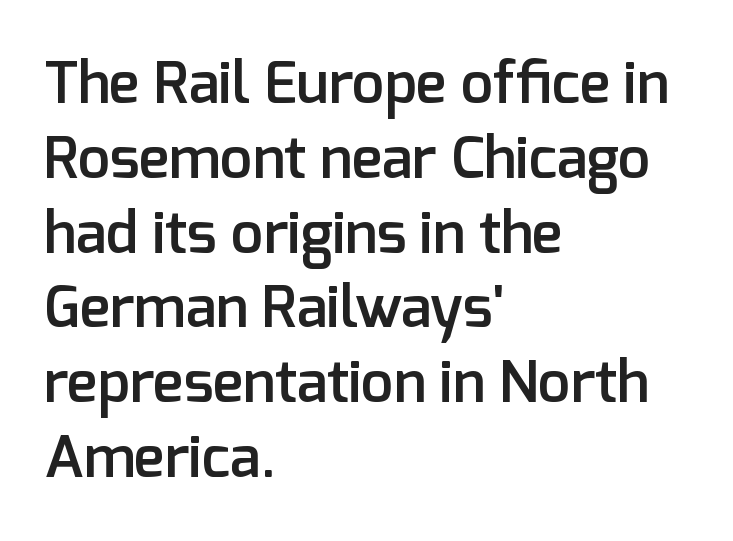
{"serif": "no", "italic": "no", "bold": "semi", "weight": "semibold", "width": "normal", "stroke_contrast": "low", "x_height": "medium", "monospaced": "no", "underline": "no", "align": "left", "line_spacing": "normal", "line_spacing_ratio": 1.29, "letter_spacing": "normal", "letter_spacing_em": 0.0, "glyph_px": 58}
